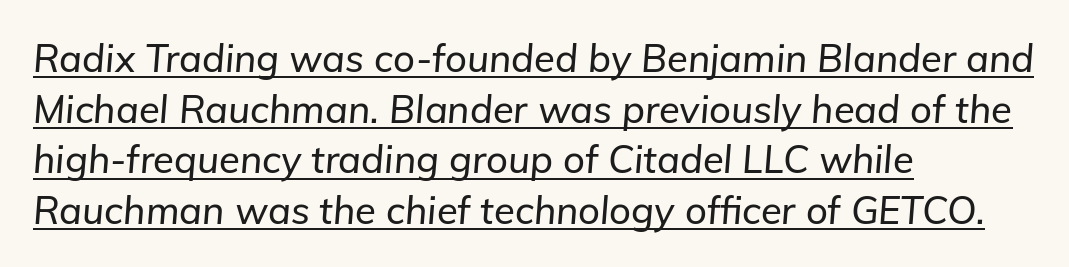
{"italic": "yes", "lean": "right", "slant_degrees": 5, "width": "normal", "stroke_contrast": "low", "x_height": "medium", "monospaced": "no", "underline": "yes", "align": "left", "line_spacing": "normal", "line_spacing_ratio": 1.33, "letter_spacing": "normal", "letter_spacing_em": 0.0, "glyph_px": 38}
